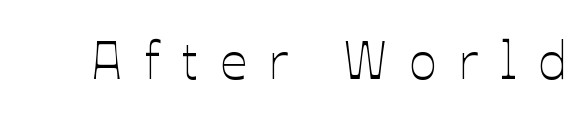
The image shows 53 px thin type, upright; set unusually wide letter spacing (+0.41 em), not underlined; low stroke contrast and a medium x-height.
